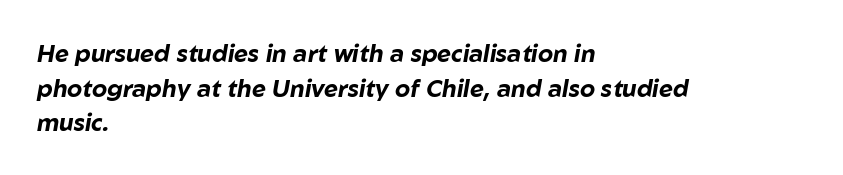
{"italic": "yes", "lean": "right", "slant_degrees": 10, "bold": "yes", "underline": "no", "align": "left", "line_spacing": "normal", "line_spacing_ratio": 1.44, "letter_spacing": "normal", "letter_spacing_em": 0.0, "glyph_px": 24}
